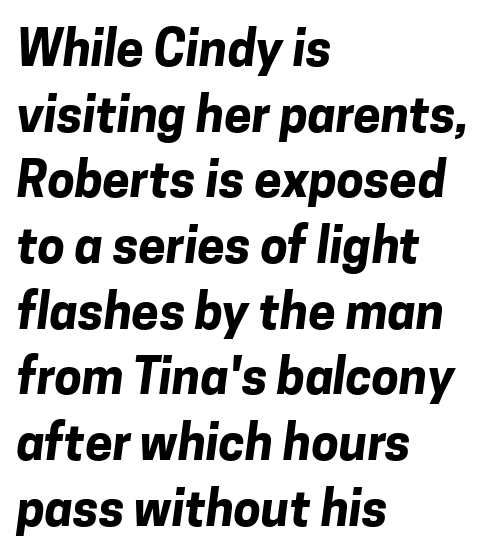
Looks like regular typesetting: each glyph gets only the width it needs. This is heavy type, rendered in bold. The passage shown is typeset with a sans-serif family. Line beginnings align vertically; line endings do not. Caption: standard tracking, unaltered.
